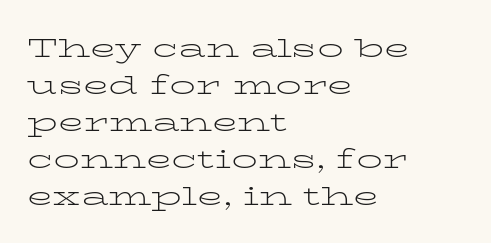
{"italic": "no", "bold": "no", "underline": "no", "align": "left", "line_spacing": "normal", "line_spacing_ratio": 1.42, "letter_spacing": "normal", "letter_spacing_em": 0.0, "glyph_px": 26}
